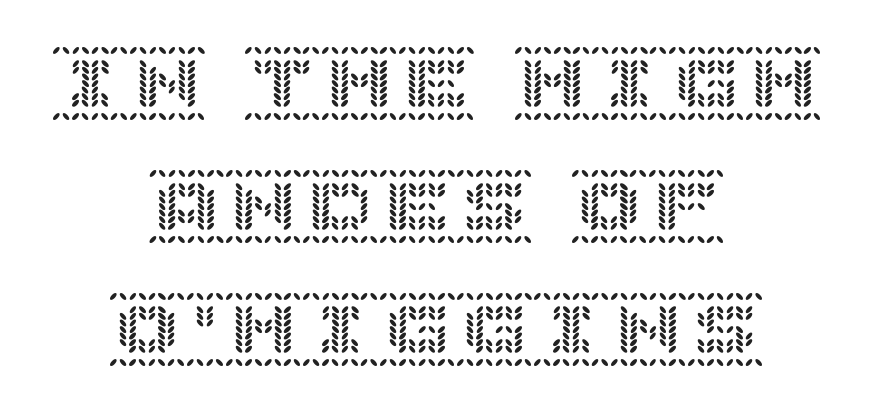
Q: Is the text italic (slanted)? A: No, it is upright.
Q: Is the text underlined? A: No.
Q: How is the paragraph aligned? A: Centered.
Q: Is the spacing between letters normal or unusually wide? A: Normal.
Q: Is the spacing between lines tight, normal or loose? A: Normal.
Q: Width (condensed, normal, or wide)? A: Normal.
Q: x-height? A: Large.
